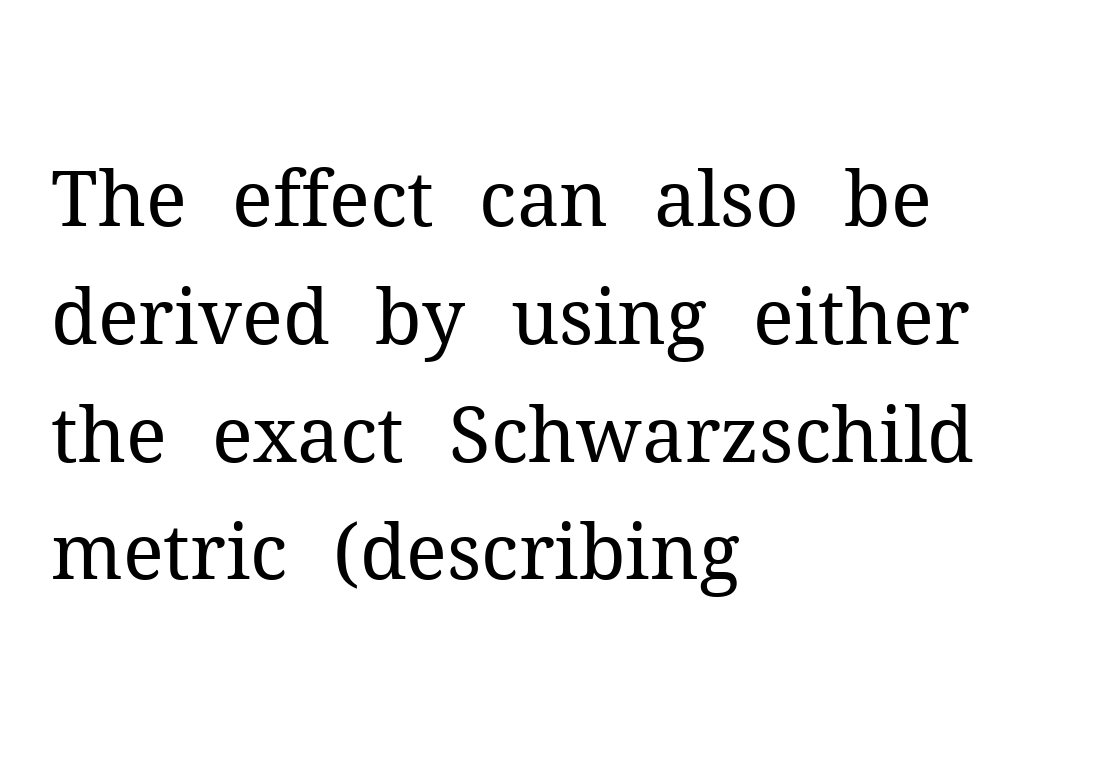
{"serif": "yes", "italic": "no", "bold": "no", "weight": "regular", "width": "normal", "stroke_contrast": "medium", "x_height": "medium", "monospaced": "no", "underline": "no", "align": "left", "line_spacing": "normal", "line_spacing_ratio": 1.55, "letter_spacing": "normal", "letter_spacing_em": 0.0, "glyph_px": 76}
